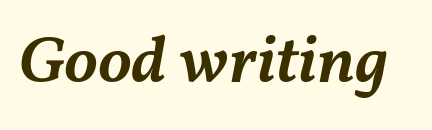
{"italic": "yes", "lean": "right", "slant_degrees": 11, "bold": "semi", "weight": "semibold", "width": "normal", "stroke_contrast": "medium", "x_height": "medium", "monospaced": "no", "underline": "no", "letter_spacing": "normal", "letter_spacing_em": 0.0, "glyph_px": 67}
